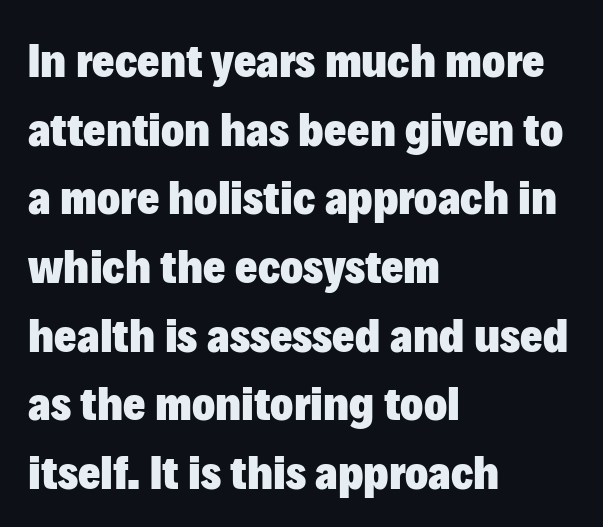
{"serif": "no", "italic": "no", "bold": "yes", "weight": "heavy", "width": "normal", "stroke_contrast": "low", "x_height": "medium", "monospaced": "no", "underline": "no", "align": "left", "line_spacing": "normal", "line_spacing_ratio": 1.43, "letter_spacing": "normal", "letter_spacing_em": 0.0, "glyph_px": 48}
